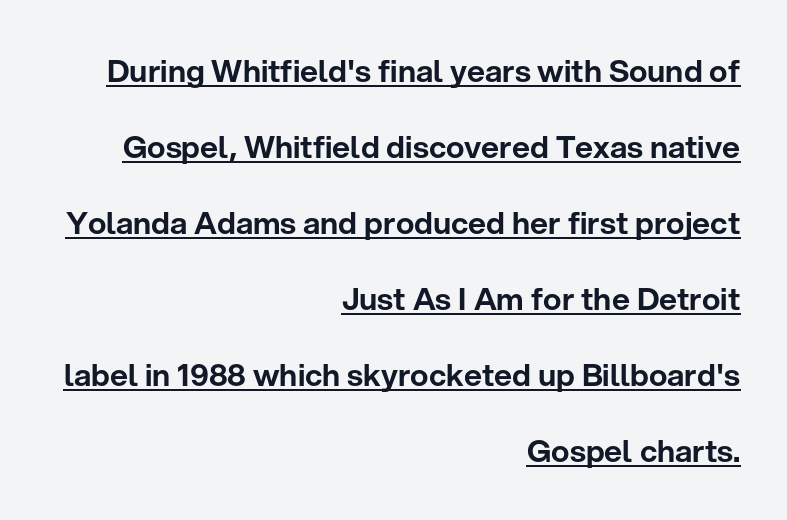
{"serif": "no", "italic": "no", "width": "normal", "stroke_contrast": "low", "x_height": "medium", "monospaced": "no", "underline": "yes", "align": "right", "line_spacing": "loose", "line_spacing_ratio": 2.45, "letter_spacing": "normal", "letter_spacing_em": 0.0, "glyph_px": 31}
